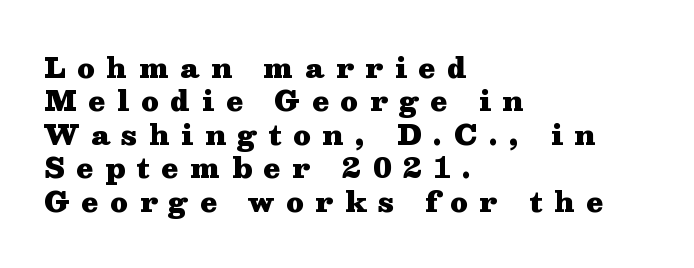
The strip under each line holds only bare page. Characters follow at a spacing far wider than the type designer built in. Alignment: flush left. Weight check: bold — yes, fully. Every character sits straight up, as roman type does.
